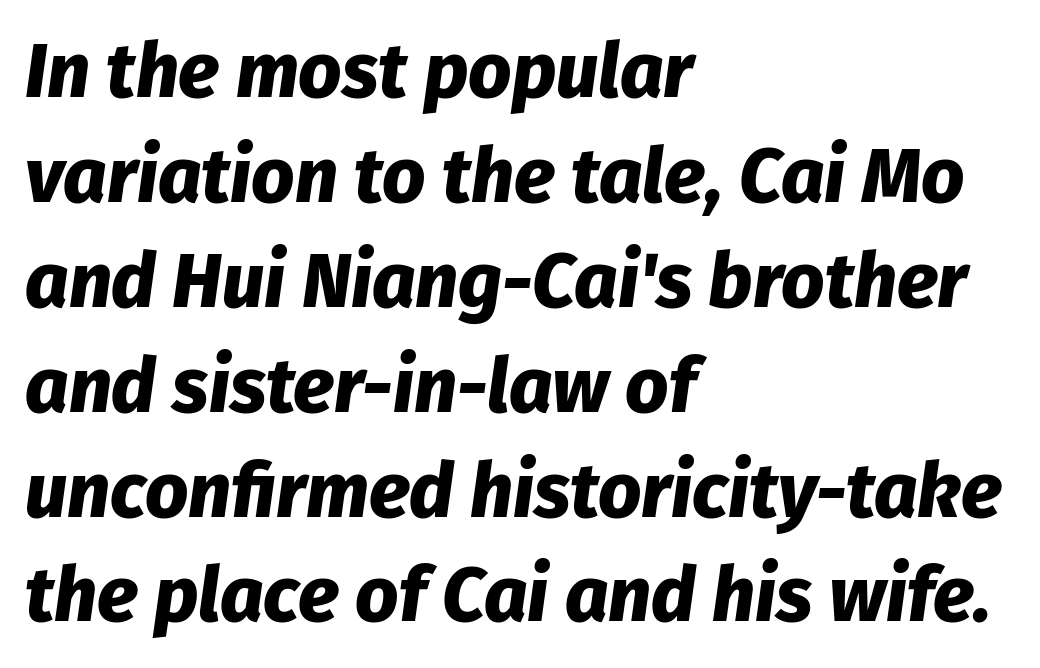
Q: Is the text bold? A: Yes.
Q: Is the text italic (slanted)? A: Yes, it leans right by about 8 degrees.
Q: Is the text underlined? A: No.
Q: How is the paragraph aligned? A: Left-aligned.
Q: Is the spacing between letters normal or unusually wide? A: Normal.
Q: Is the spacing between lines tight, normal or loose? A: Normal.
Q: Width (condensed, normal, or wide)? A: Normal.
Q: Stroke contrast? A: Low.
Q: x-height? A: Medium.
Q: Monospaced? A: No.
